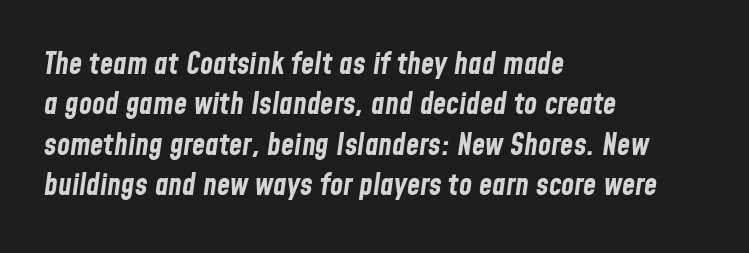
These lines are set flush left with a ragged right edge. Does the weight exceed regular? Yes, all the way to bold. One glance says typical: line gaps are just what's usual. No word sits above an underline. The face used here is rendered with its standard letterfit. You can tell it's italic because the verticals aren't actually vertical.
